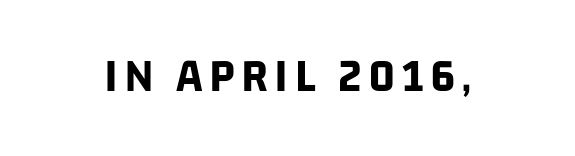
Q: Is the text bold? A: Yes.
Q: Is the typeface a serif or a sans-serif typeface? A: Sans-serif.
Q: Is the text underlined? A: No.
Q: Width (condensed, normal, or wide)? A: Condensed.
Q: Stroke contrast? A: Low.
Q: x-height? A: Large.
Q: Monospaced? A: No.
